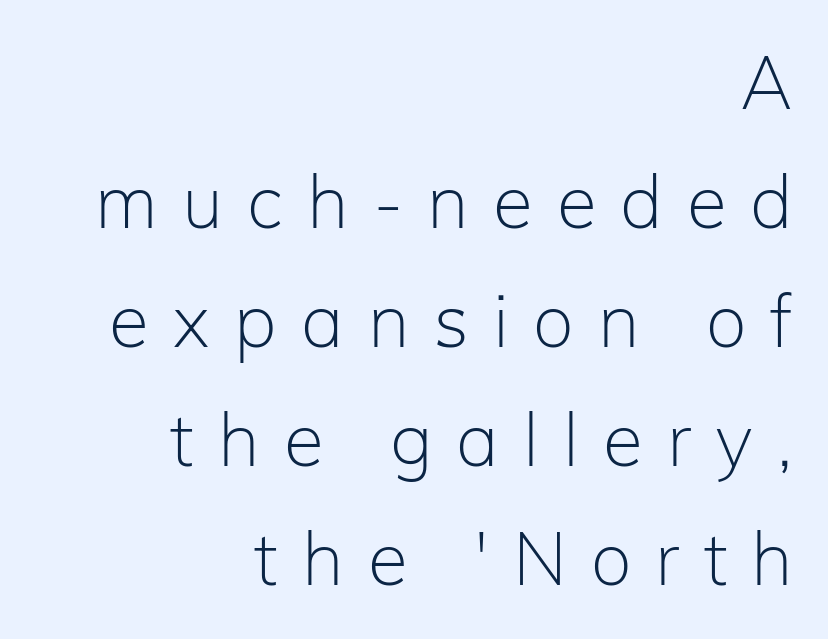
Q: Is the text bold? A: No.
Q: Is the text italic (slanted)? A: No, it is upright.
Q: Is the typeface a serif or a sans-serif typeface? A: Sans-serif.
Q: Is the text underlined? A: No.
Q: How is the paragraph aligned? A: Right-aligned.
Q: Is the spacing between letters normal or unusually wide? A: Unusually wide.
Q: Is the spacing between lines tight, normal or loose? A: Normal.
Q: Width (condensed, normal, or wide)? A: Normal.
Q: Stroke contrast? A: Low.
Q: x-height? A: Medium.
Q: Monospaced? A: No.
